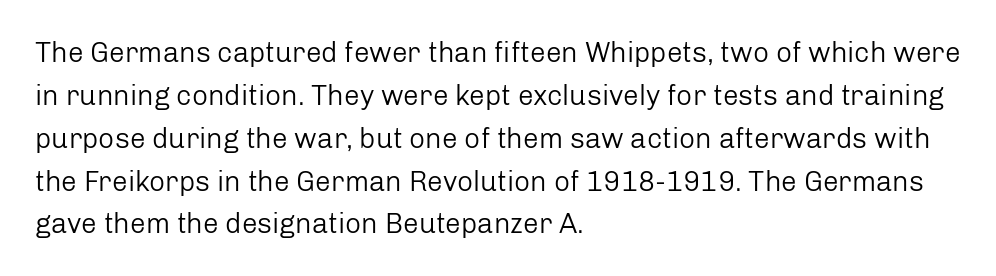
Q: Is the text bold? A: No.
Q: Is the text italic (slanted)? A: No, it is upright.
Q: Is the typeface a serif or a sans-serif typeface? A: Sans-serif.
Q: Is the text underlined? A: No.
Q: How is the paragraph aligned? A: Left-aligned.
Q: Is the spacing between letters normal or unusually wide? A: Normal.
Q: Is the spacing between lines tight, normal or loose? A: Normal.
Q: Width (condensed, normal, or wide)? A: Normal.
Q: Stroke contrast? A: Low.
Q: x-height? A: Medium.
Q: Monospaced? A: No.
